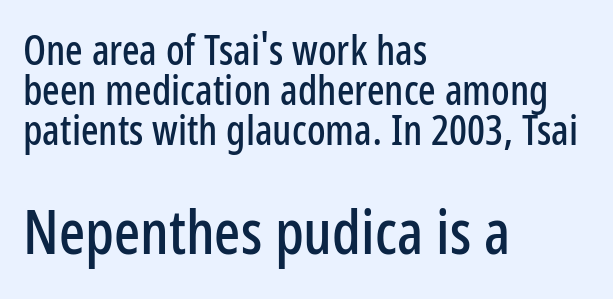
{"serif": "no", "italic": "no", "width": "condensed", "stroke_contrast": "low", "x_height": "medium", "monospaced": "no", "underline": "no", "align": "left", "line_spacing": "tight", "line_spacing_ratio": 0.97, "letter_spacing": "normal", "letter_spacing_em": 0.0, "larger_block": "second", "size_ratio": 1.49, "glyph_px": 61}
